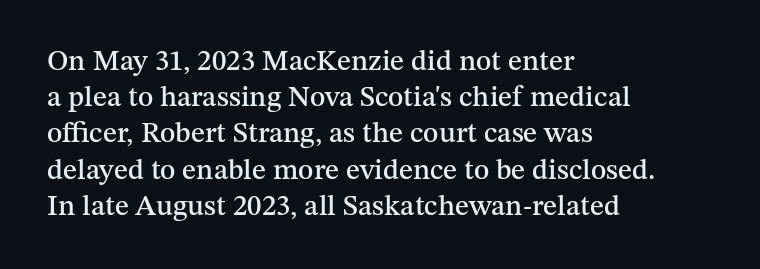
{"serif": "yes", "italic": "no", "width": "normal", "stroke_contrast": "medium", "x_height": "medium", "monospaced": "no", "underline": "no", "align": "left", "line_spacing": "normal", "line_spacing_ratio": 1.25, "letter_spacing": "normal", "letter_spacing_em": 0.0, "glyph_px": 29}
